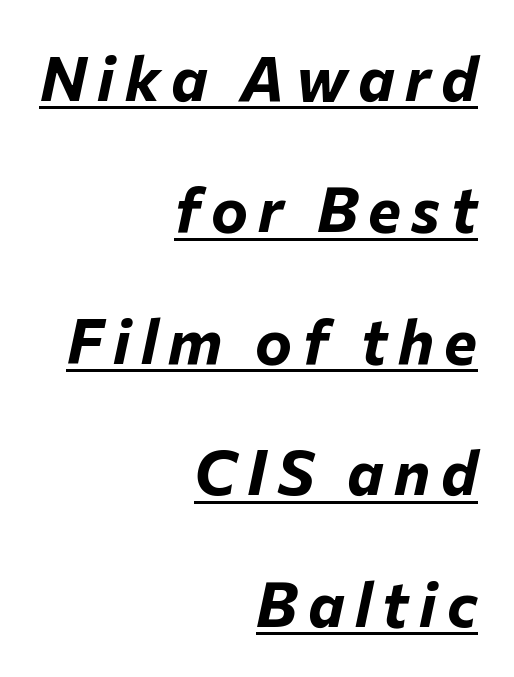
{"italic": "yes", "lean": "right", "slant_degrees": 12, "bold": "yes", "weight": "bold", "width": "normal", "stroke_contrast": "low", "x_height": "medium", "monospaced": "no", "underline": "yes", "align": "right", "line_spacing": "loose", "line_spacing_ratio": 2.12, "glyph_px": 62}
